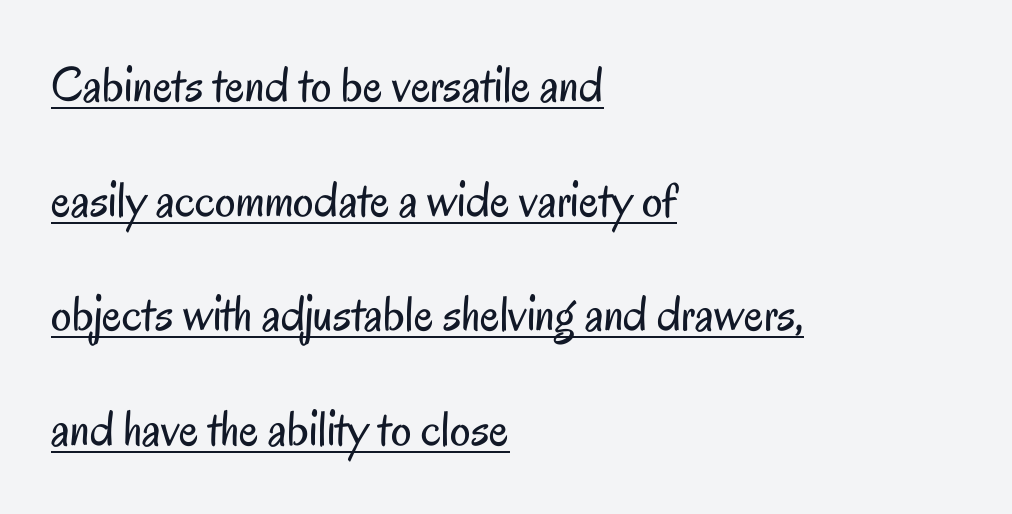
The image shows 51 px regular-weight, condensed sans-serif type, upright; set left-aligned, loose line spacing (2.25x), normal letter spacing, underlined; low stroke contrast and a small x-height.
